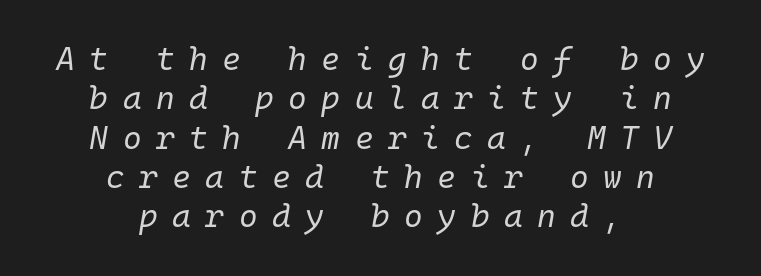
The image shows 32 px regular-weight type, italic (leaning right), monospaced; set centered, line spacing 1.23x, unusually wide letter spacing (+0.45 em), not underlined; low stroke contrast and a medium x-height.
